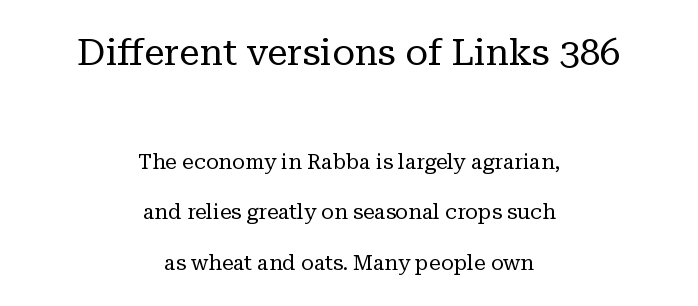
The image shows 37 px regular-weight serif type, upright; set centered, loose line spacing (2.41x), normal letter spacing, not underlined; the first (top) block is 1.76x larger; low stroke contrast and a medium x-height.
